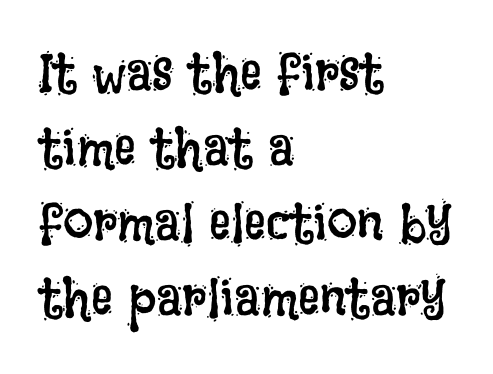
Line beginnings align vertically; line endings do not. Check under the words: just untouched page. You could not count columns in this text — the font is proportionally spaced. There is no visible air inserted between adjacent glyphs. The strokes carry an ordinary text weight at most.
